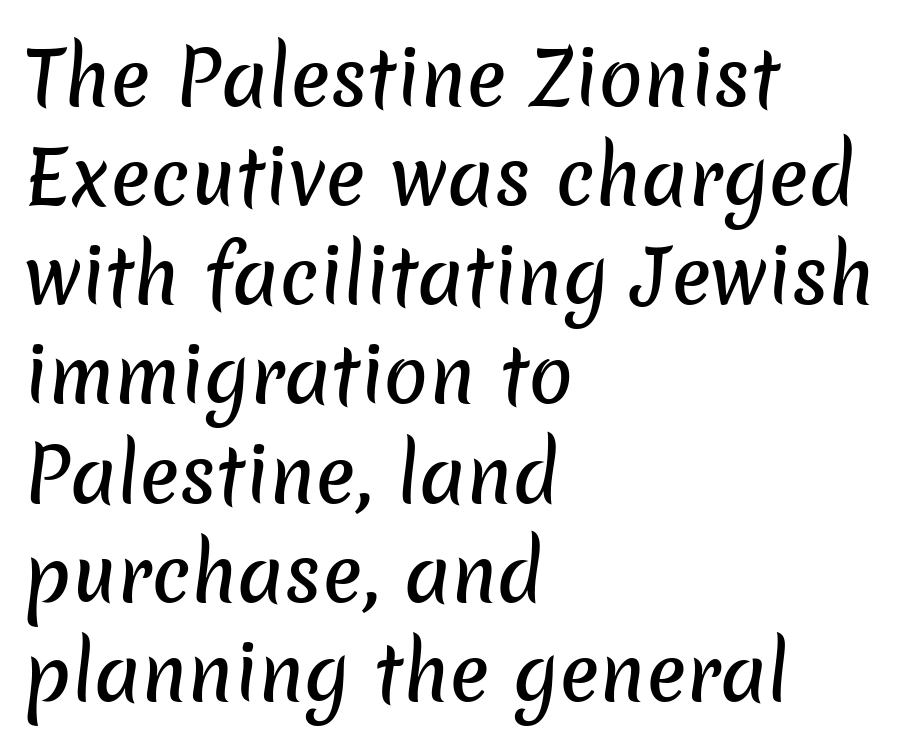
Q: Is the typeface a serif or a sans-serif typeface? A: Sans-serif.
Q: Is the text underlined? A: No.
Q: How is the paragraph aligned? A: Left-aligned.
Q: Is the spacing between letters normal or unusually wide? A: Normal.
Q: Is the spacing between lines tight, normal or loose? A: Normal.
Q: Width (condensed, normal, or wide)? A: Normal.
Q: Stroke contrast? A: Low.
Q: x-height? A: Medium.
Q: Monospaced? A: No.
